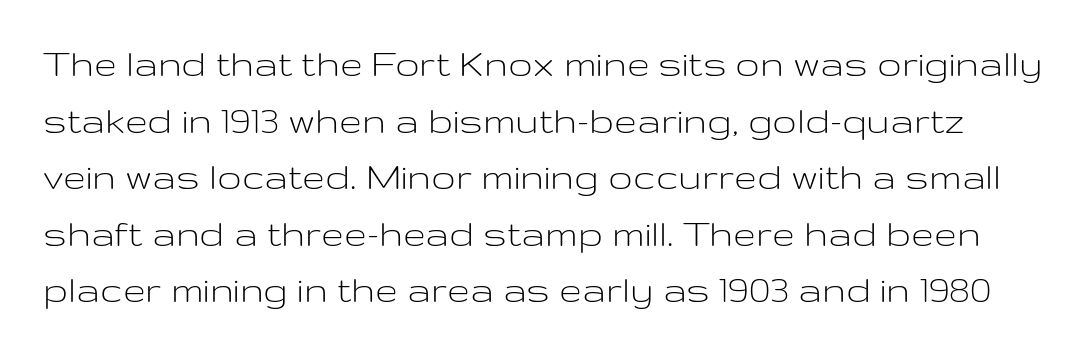
Q: Is the text bold? A: No.
Q: Is the text italic (slanted)? A: No, it is upright.
Q: Is the typeface a serif or a sans-serif typeface? A: Sans-serif.
Q: Is the text underlined? A: No.
Q: Is the spacing between letters normal or unusually wide? A: Normal.
Q: Is the spacing between lines tight, normal or loose? A: Normal.
Q: Width (condensed, normal, or wide)? A: Wide.
Q: Stroke contrast? A: Low.
Q: x-height? A: Medium.
Q: Monospaced? A: No.
